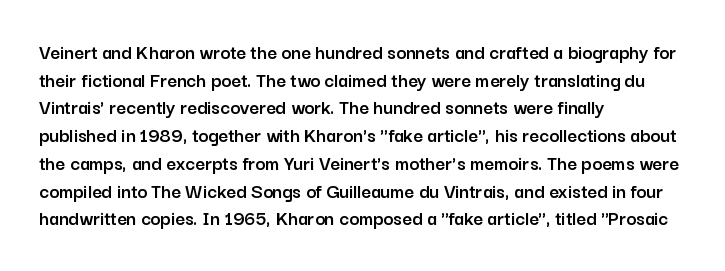
The image shows 21 px text type, upright; set left-aligned, normal line spacing (1.32x), normal letter spacing, not underlined.
